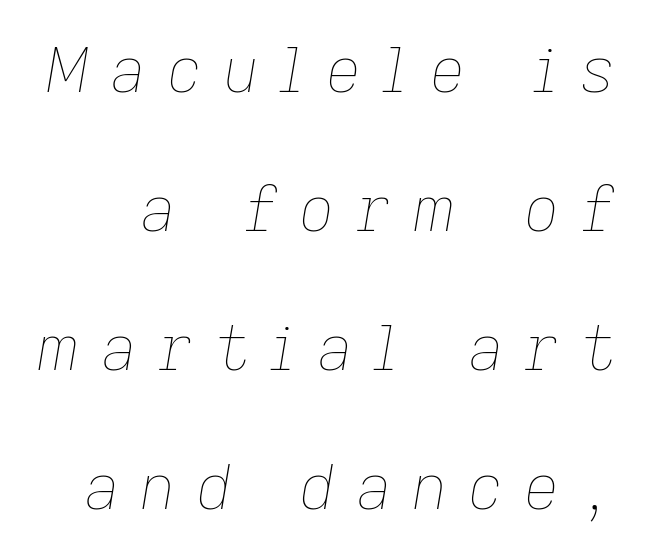
{"italic": "yes", "lean": "right", "slant_degrees": 9, "bold": "no", "weight": "thin", "width": "normal", "stroke_contrast": "low", "x_height": "medium", "monospaced": "no", "underline": "no", "line_spacing": "loose", "line_spacing_ratio": 2.24, "letter_spacing": "wide", "letter_spacing_em": 0.33, "glyph_px": 62}
